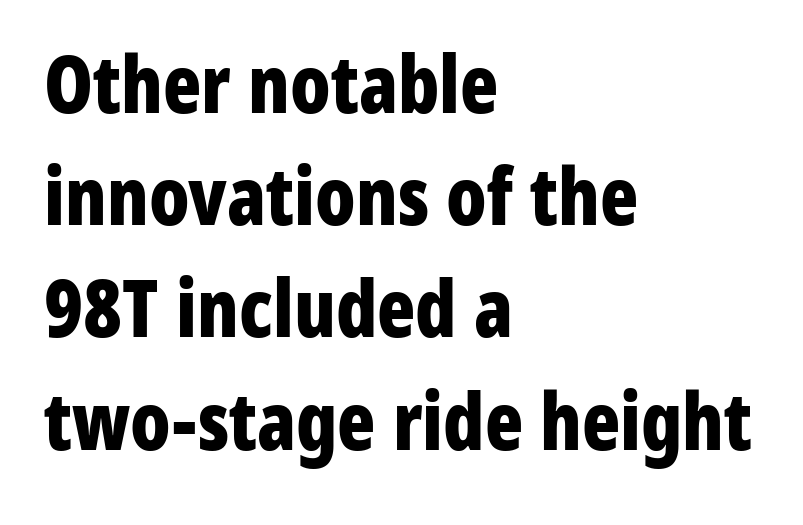
The image shows 79 px bold, condensed sans-serif type, upright; set left-aligned, normal line spacing (1.42x), normal letter spacing, not underlined; low stroke contrast and a medium x-height.
